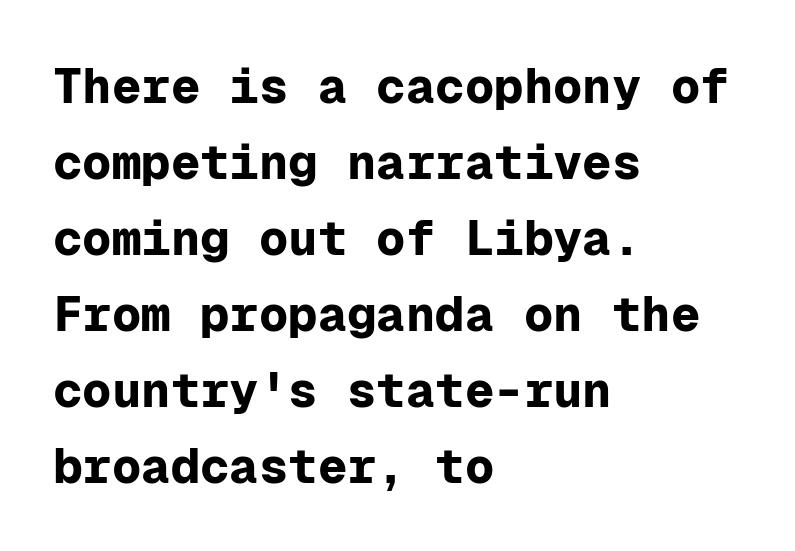
The letters march in equal steps, a hallmark of fixed-pitch type. The compositor pushed each line to the left boundary. A typesetter would mark this as roman, not italic. Each letter's strokes conclude bluntly, with no projecting serifs. As a designer I'd log this as weight 700, bold. The letterforms sit shoulder to shoulder at normal distance.
